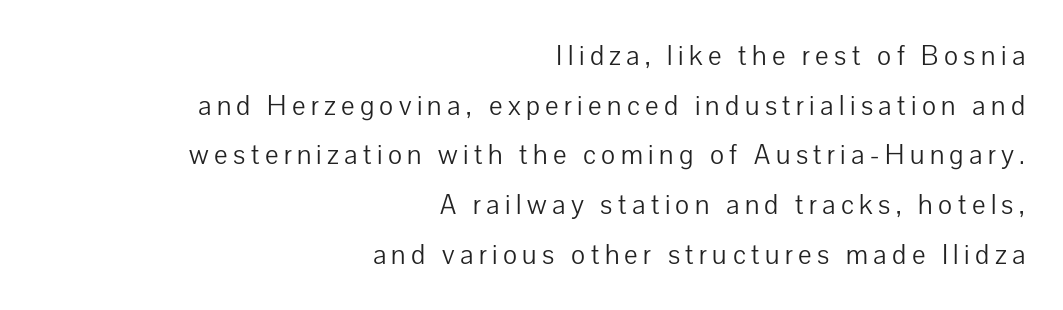
No chunkiness to these letters — they're not bold. The rag falls on the left side of this text block. The space beneath each line is pristine and unruled. Characters follow at a spacing far wider than the type designer built in.
